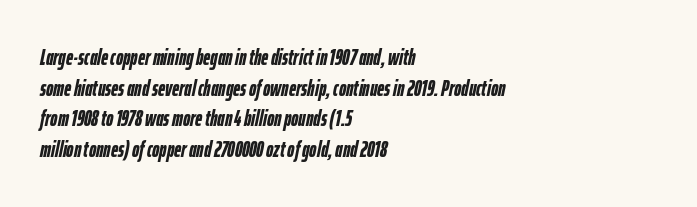
{"italic": "yes", "lean": "right", "slant_degrees": 12, "bold": "yes", "underline": "no", "align": "left", "line_spacing": "normal", "line_spacing_ratio": 1.39, "letter_spacing": "normal", "letter_spacing_em": 0.0, "glyph_px": 22}
